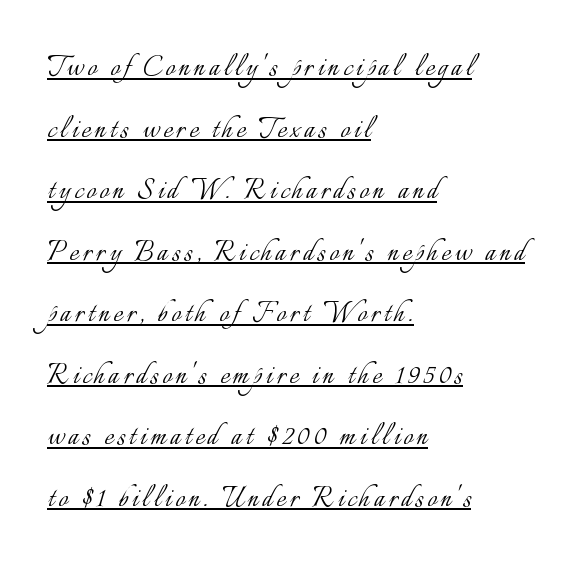
The image shows 34 px light type; set left-aligned, line spacing 1.81x, underlined; low stroke contrast and a small x-height.
